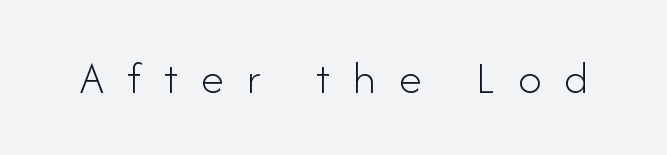
{"serif": "no", "italic": "no", "bold": "no", "weight": "light", "width": "normal", "stroke_contrast": "low", "x_height": "small", "monospaced": "no", "underline": "no", "letter_spacing": "wide", "letter_spacing_em": 0.48, "glyph_px": 47}
